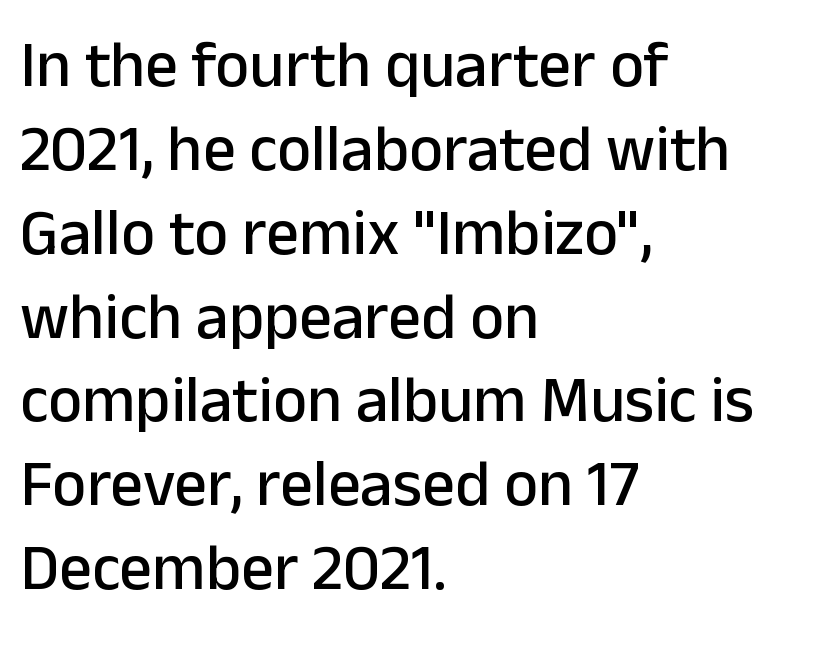
{"serif": "no", "italic": "no", "width": "normal", "stroke_contrast": "low", "x_height": "medium", "monospaced": "no", "underline": "no", "align": "left", "line_spacing": "normal", "line_spacing_ratio": 1.29, "letter_spacing": "normal", "letter_spacing_em": 0.0, "glyph_px": 65}
